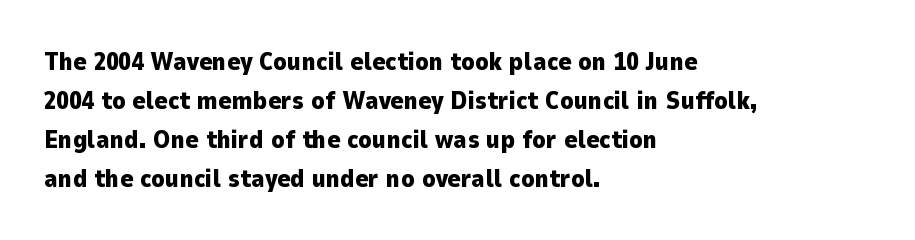
Q: Is the text bold? A: Yes.
Q: Is the text italic (slanted)? A: No, it is upright.
Q: Is the text underlined? A: No.
Q: How is the paragraph aligned? A: Left-aligned.
Q: Is the spacing between letters normal or unusually wide? A: Normal.
Q: Is the spacing between lines tight, normal or loose? A: Normal.
